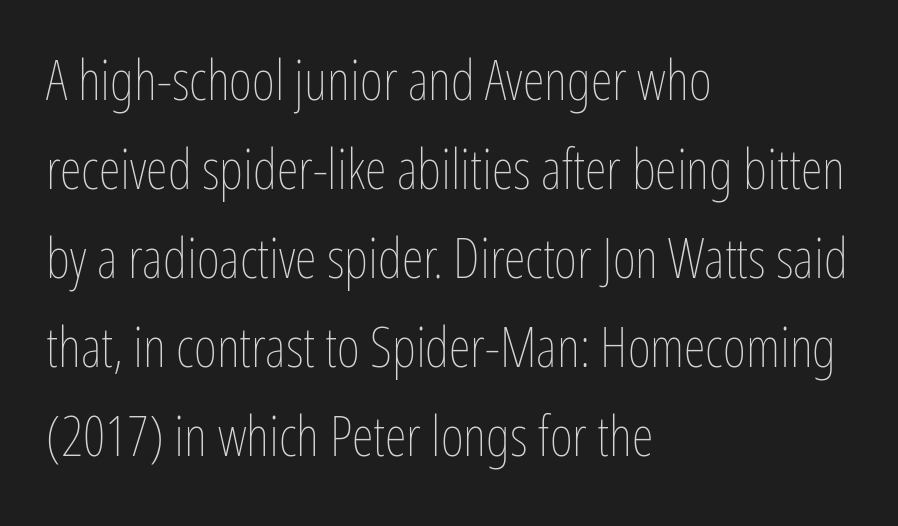
{"italic": "no", "bold": "no", "weight": "thin", "width": "condensed", "stroke_contrast": "low", "x_height": "medium", "monospaced": "no", "underline": "no", "align": "left", "line_spacing": "normal", "line_spacing_ratio": 1.59, "letter_spacing": "normal", "letter_spacing_em": 0.0, "glyph_px": 56}
